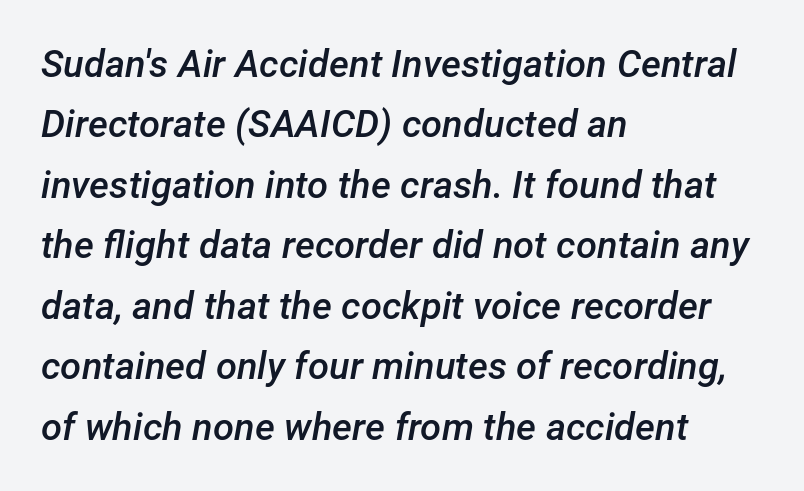
Q: Is the text bold? A: Semi-bold.
Q: Is the text italic (slanted)? A: Yes, it leans right by about 12 degrees.
Q: Is the text underlined? A: No.
Q: How is the paragraph aligned? A: Left-aligned.
Q: Is the spacing between letters normal or unusually wide? A: Normal.
Q: Is the spacing between lines tight, normal or loose? A: Normal.
Q: Width (condensed, normal, or wide)? A: Normal.
Q: Stroke contrast? A: Low.
Q: x-height? A: Medium.
Q: Monospaced? A: No.
